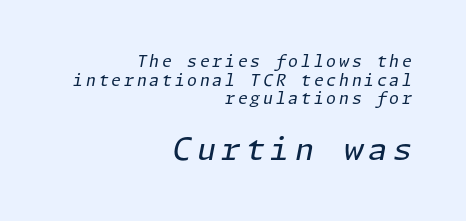
Q: Is the text bold? A: No.
Q: Is the text italic (slanted)? A: Yes, it leans right by about 11 degrees.
Q: Is the text underlined? A: No.
Q: How is the paragraph aligned? A: Right-aligned.
Q: Which block of text is set in a larger size, the first (top) or the second (bottom)? A: The second (bottom) one.
Q: Width (condensed, normal, or wide)? A: Normal.
Q: Stroke contrast? A: Low.
Q: x-height? A: Medium.
